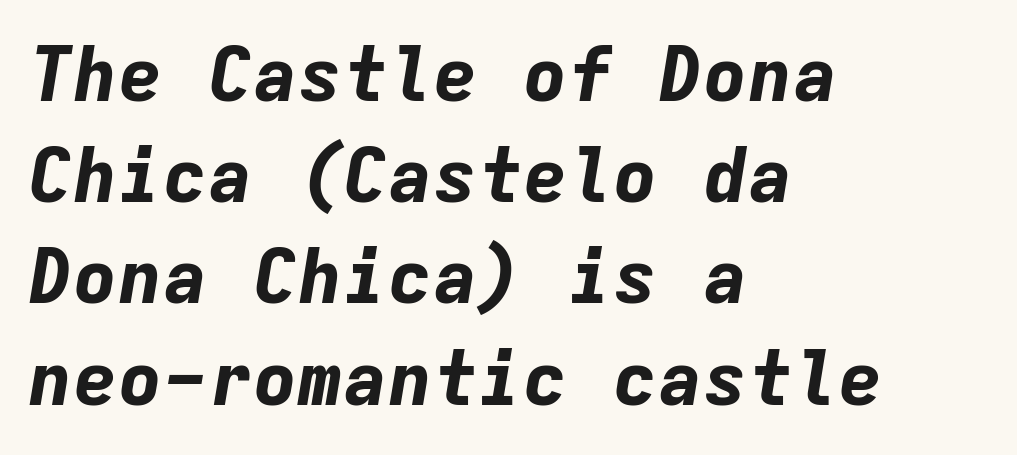
{"italic": "yes", "lean": "right", "slant_degrees": 9, "bold": "yes", "weight": "bold", "width": "normal", "stroke_contrast": "low", "x_height": "medium", "monospaced": "yes", "underline": "no", "align": "left", "line_spacing": "normal", "line_spacing_ratio": 1.35, "letter_spacing": "normal", "letter_spacing_em": 0.0, "glyph_px": 75}
